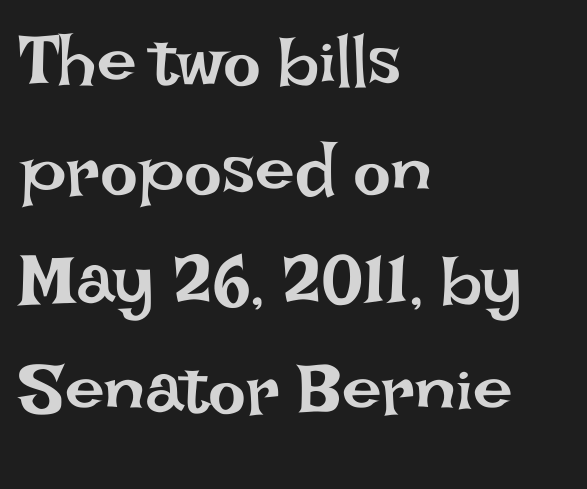
Q: Is the text bold? A: No.
Q: Is the text italic (slanted)? A: No, it is upright.
Q: Is the text underlined? A: No.
Q: How is the paragraph aligned? A: Left-aligned.
Q: Is the spacing between letters normal or unusually wide? A: Normal.
Q: Is the spacing between lines tight, normal or loose? A: Normal.
Q: Width (condensed, normal, or wide)? A: Normal.
Q: Stroke contrast? A: Low.
Q: x-height? A: Large.
Q: Monospaced? A: No.
